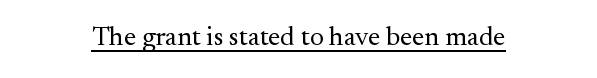
The image shows 27 px text type, upright; set normal letter spacing, underlined.
